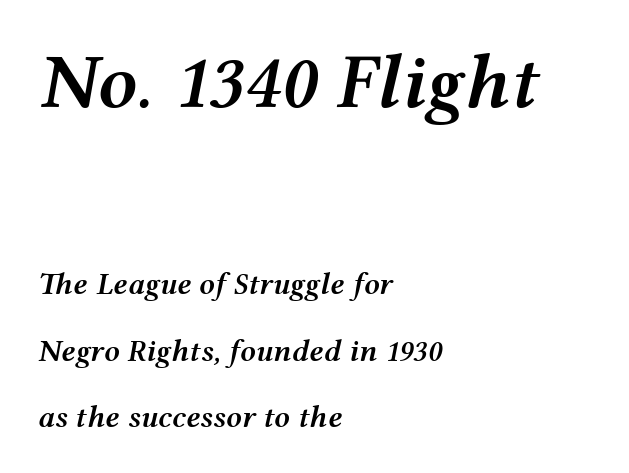
The image shows 78 px semibold, wide type, italic (leaning right); set left-aligned, loose line spacing (2.14x), normal letter spacing, not underlined; the first (top) block is 2.52x larger; medium stroke contrast and a medium x-height.
